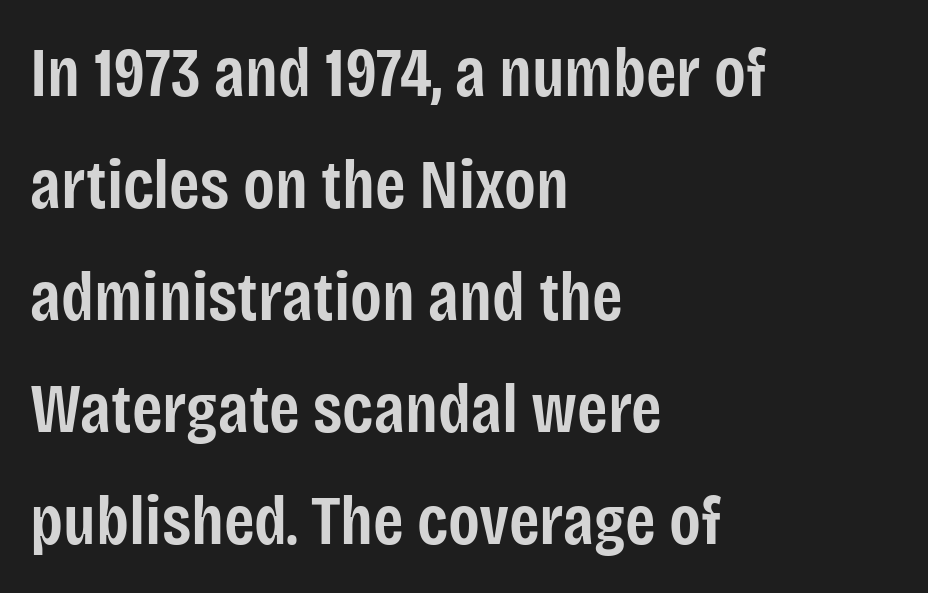
Glance below the letters and you will spot only blank space. Every character sits straight up, as roman type does. Unlike a traditional serif, this face leaves its strokes unadorned. A classic flush-left, rag-right setting is used for this passage.
